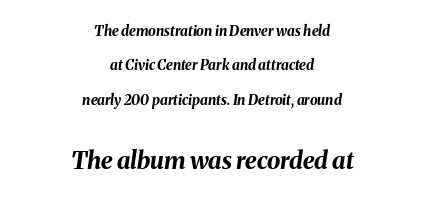
Q: Is the text bold? A: Yes.
Q: Is the text italic (slanted)? A: Yes, it leans right by about 8 degrees.
Q: Is the text underlined? A: No.
Q: How is the paragraph aligned? A: Centered.
Q: Is the spacing between letters normal or unusually wide? A: Normal.
Q: Is the spacing between lines tight, normal or loose? A: Loose.
Q: Which block of text is set in a larger size, the first (top) or the second (bottom)? A: The second (bottom) one.
